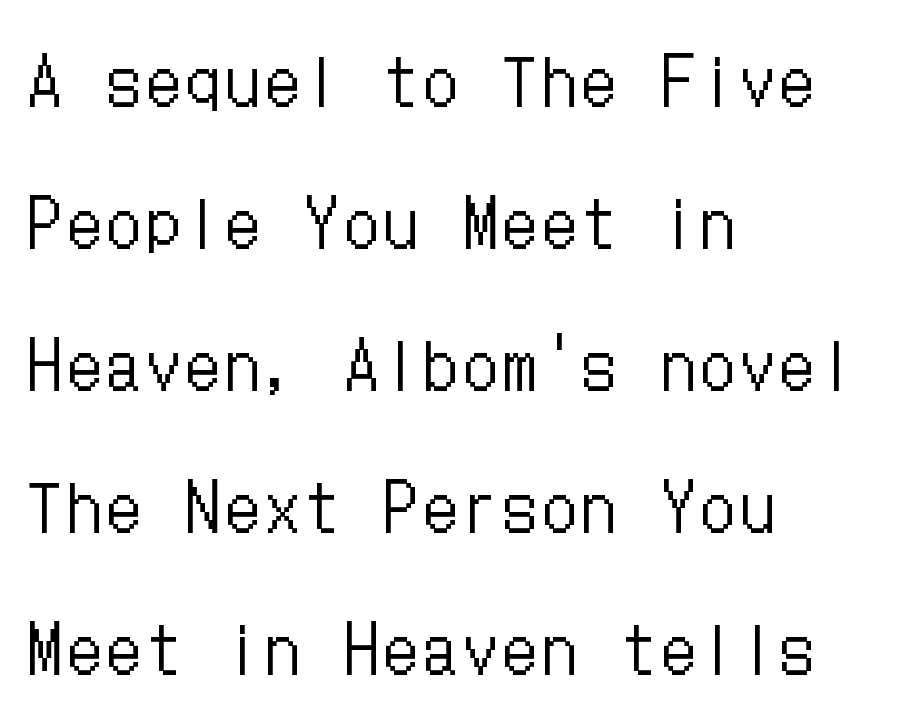
Quick note: underline off. On a weight scale, this lands at 450 or below. Characters remain perfectly vertical along every line. Vertically, the passage feels expansive, rows floating well apart. One-word summary of the alignment: left.
